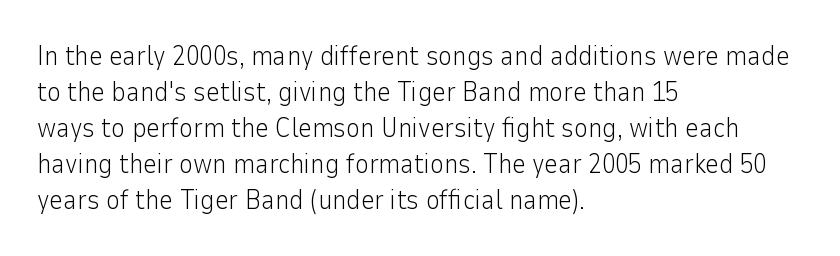
{"italic": "no", "bold": "no", "underline": "no", "align": "left", "line_spacing": "normal", "line_spacing_ratio": 1.33, "letter_spacing": "normal", "letter_spacing_em": 0.0, "glyph_px": 27}
